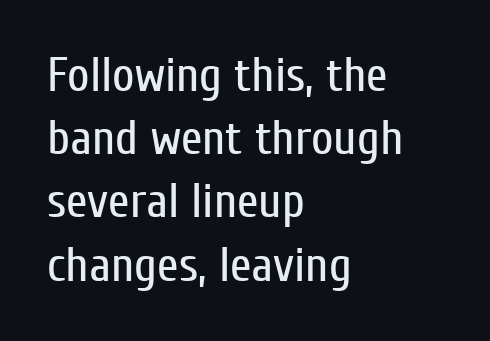
These lines are rendered in a variable-pitch font. The lines sit at an ordinary, default distance from one another. Horizontally, the lines are justified to the leading edge only. Does the type have serifs? No, each stem ends abruptly. Stroke thickness stays within the range of a standard reading face or lighter.
